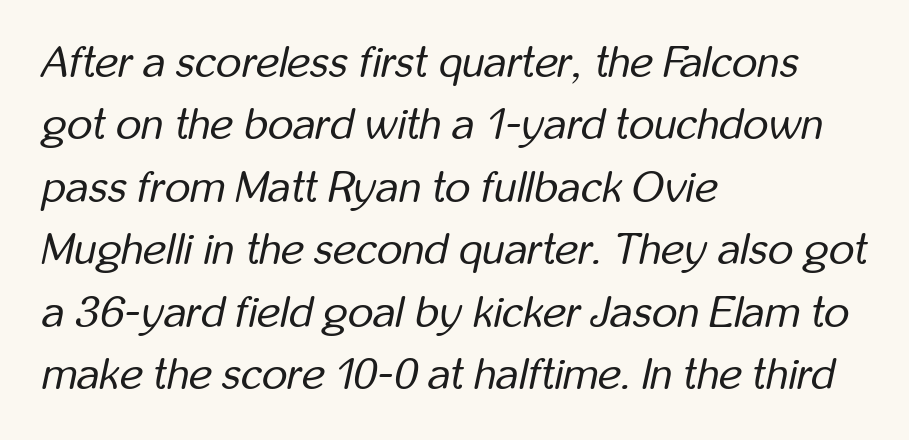
{"italic": "yes", "lean": "right", "slant_degrees": 12, "bold": "no", "weight": "regular", "width": "condensed", "stroke_contrast": "low", "x_height": "medium", "monospaced": "no", "underline": "no", "align": "left", "line_spacing": "normal", "line_spacing_ratio": 1.42, "letter_spacing": "normal", "letter_spacing_em": 0.0, "glyph_px": 44}
